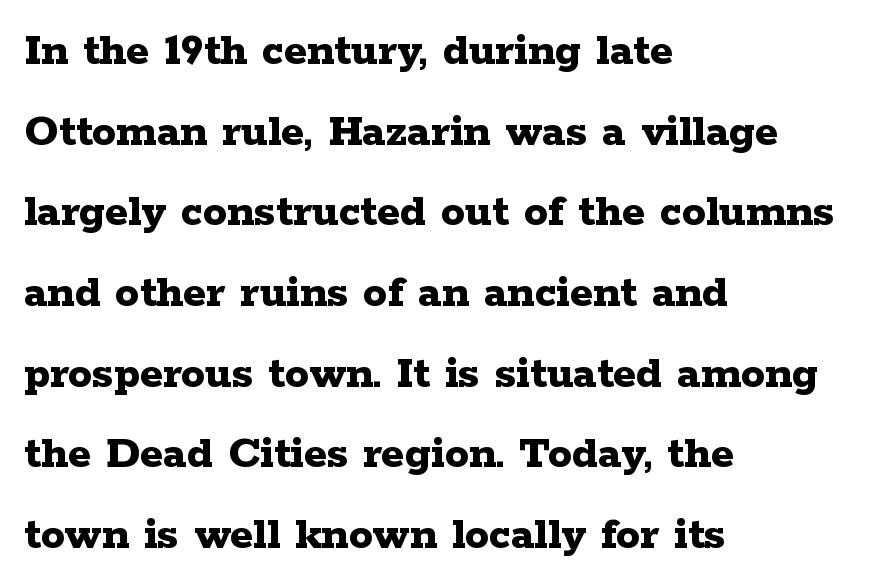
Varying glyph widths throughout — classic text-font behaviour. The rendering shows small feet on the letterforms — a serif design. Characters follow at the spacing the type designer built in. Set as a true bold cut, around the 700 mark. Every stem runs plumb, perpendicular to the baseline. How would I describe the line gaps? Plain and ordinary.
